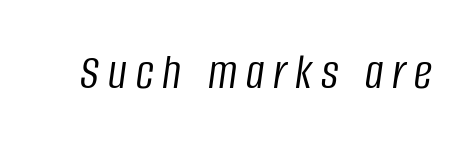
The image shows 51 px light, condensed type, italic (leaning right); set not underlined; low stroke contrast and a large x-height.
